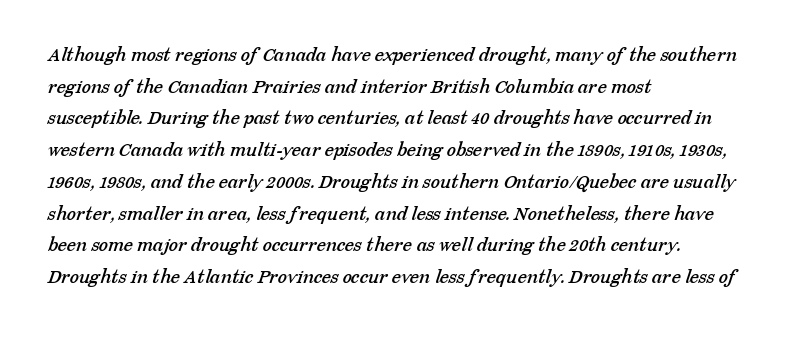
Q: Is the text underlined? A: No.
Q: How is the paragraph aligned? A: Left-aligned.
Q: Is the spacing between letters normal or unusually wide? A: Normal.
Q: Is the spacing between lines tight, normal or loose? A: Normal.
